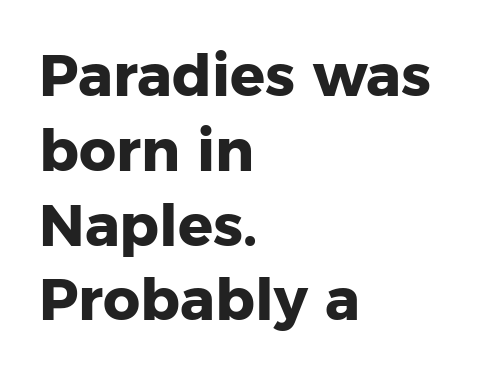
Q: Is the text bold? A: Yes.
Q: Is the text italic (slanted)? A: No, it is upright.
Q: Is the typeface a serif or a sans-serif typeface? A: Sans-serif.
Q: Is the text underlined? A: No.
Q: How is the paragraph aligned? A: Left-aligned.
Q: Is the spacing between letters normal or unusually wide? A: Normal.
Q: Is the spacing between lines tight, normal or loose? A: Normal.
Q: Width (condensed, normal, or wide)? A: Normal.
Q: Stroke contrast? A: Low.
Q: x-height? A: Medium.
Q: Monospaced? A: No.
